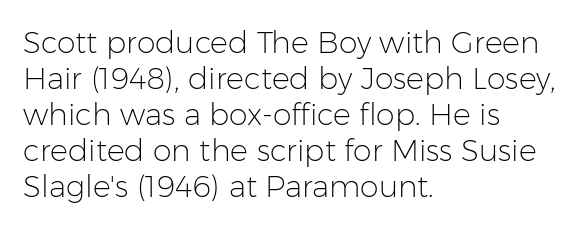
{"serif": "no", "italic": "no", "bold": "no", "weight": "light", "width": "normal", "stroke_contrast": "low", "x_height": "medium", "monospaced": "no", "underline": "no", "align": "left", "line_spacing_ratio": 1.2, "letter_spacing": "normal", "letter_spacing_em": 0.0, "glyph_px": 30}
